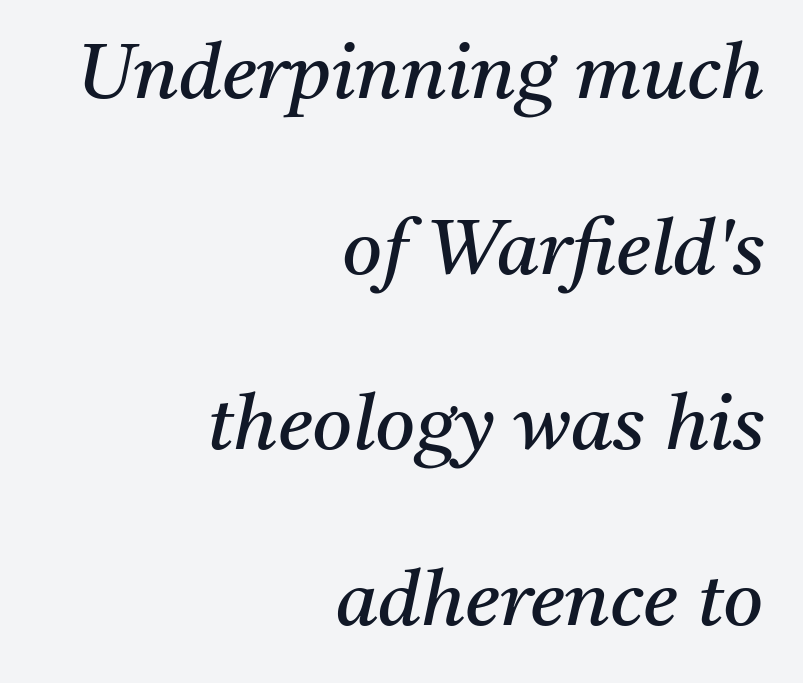
Q: Is the text bold? A: No.
Q: Is the text italic (slanted)? A: Yes, it leans right by about 11 degrees.
Q: Is the typeface a serif or a sans-serif typeface? A: Serif.
Q: Is the text underlined? A: No.
Q: How is the paragraph aligned? A: Right-aligned.
Q: Is the spacing between letters normal or unusually wide? A: Normal.
Q: Is the spacing between lines tight, normal or loose? A: Loose.
Q: Width (condensed, normal, or wide)? A: Normal.
Q: Stroke contrast? A: Medium.
Q: x-height? A: Medium.
Q: Monospaced? A: No.
